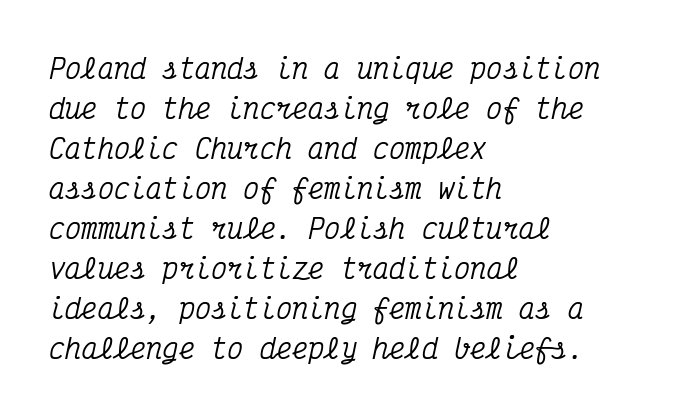
The image shows 27 px text type, italic (leaning right); set left-aligned, normal line spacing (1.48x), normal letter spacing, not underlined.
